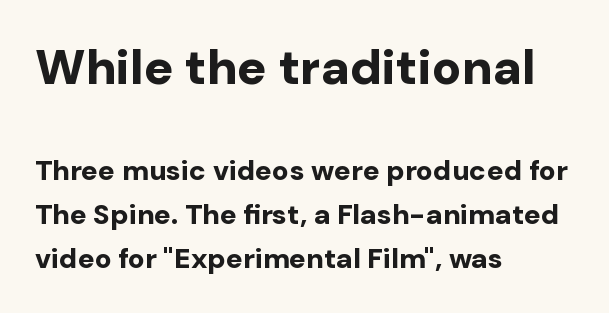
Q: Is the text bold? A: Yes.
Q: Is the text italic (slanted)? A: No, it is upright.
Q: Is the typeface a serif or a sans-serif typeface? A: Sans-serif.
Q: Is the text underlined? A: No.
Q: How is the paragraph aligned? A: Left-aligned.
Q: Is the spacing between letters normal or unusually wide? A: Normal.
Q: Is the spacing between lines tight, normal or loose? A: Normal.
Q: Which block of text is set in a larger size, the first (top) or the second (bottom)? A: The first (top) one.
Q: Width (condensed, normal, or wide)? A: Normal.
Q: Stroke contrast? A: Low.
Q: x-height? A: Medium.
Q: Monospaced? A: No.
